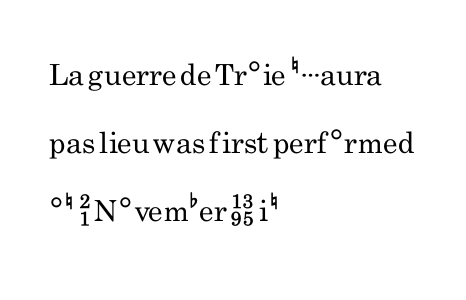
Is there much room between lines? Yes — plenty of vertical air separates them. This sample has the flowing, uneven cadence of proportional lettering. All the whitespace from short lines collects on the right. Think standard paragraph weight, or any step lighter than that. No extra tracking has been applied to these lines.
